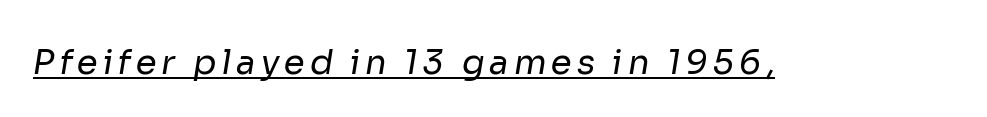
{"serif": "no", "bold": "no", "weight": "regular", "width": "normal", "stroke_contrast": "low", "x_height": "medium", "monospaced": "no", "underline": "yes", "glyph_px": 34}
